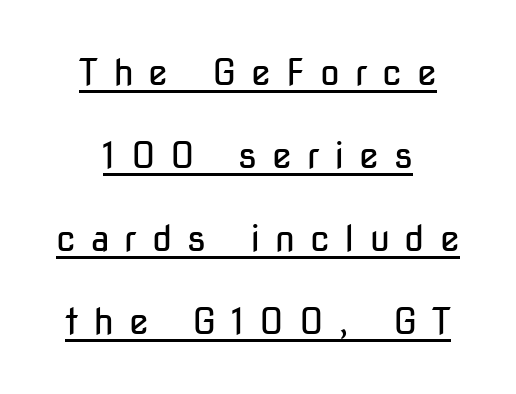
The image shows 36 px regular-weight, condensed sans-serif type, upright; set centered, loose line spacing (2.31x), unusually wide letter spacing (+0.41 em), underlined; low stroke contrast and a medium x-height.
